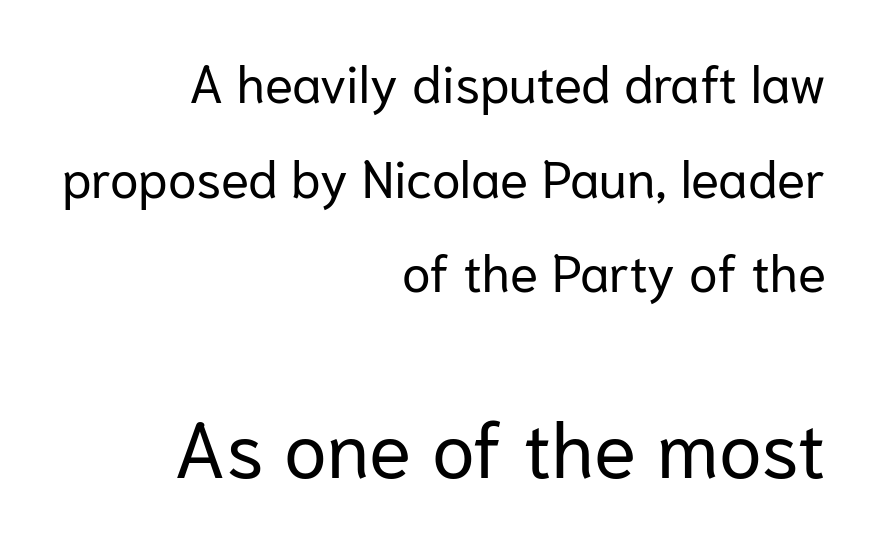
Q: Is the text bold? A: No.
Q: Is the text italic (slanted)? A: No, it is upright.
Q: Is the typeface a serif or a sans-serif typeface? A: Sans-serif.
Q: Is the text underlined? A: No.
Q: How is the paragraph aligned? A: Right-aligned.
Q: Is the spacing between letters normal or unusually wide? A: Normal.
Q: Which block of text is set in a larger size, the first (top) or the second (bottom)? A: The second (bottom) one.
Q: Width (condensed, normal, or wide)? A: Normal.
Q: Stroke contrast? A: Low.
Q: x-height? A: Medium.
Q: Monospaced? A: No.
